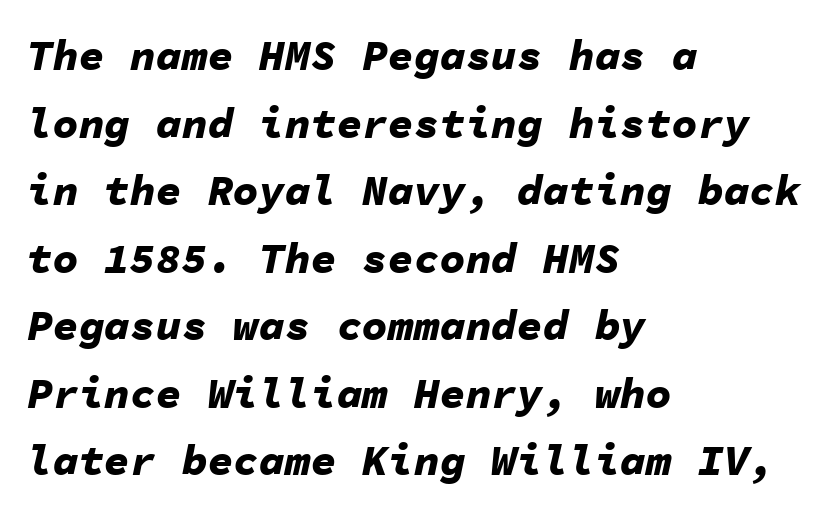
The ragged edge is on the right, which tells us the setting is flush left. Default kerning and tracking; the words read as compact shapes. This is heavy type, rendered in bold. Lines of text with bare space underneath. This sample has the even, mechanical cadence of fixed-width lettering. A typesetter would call this leading conventional body-copy spacing.
